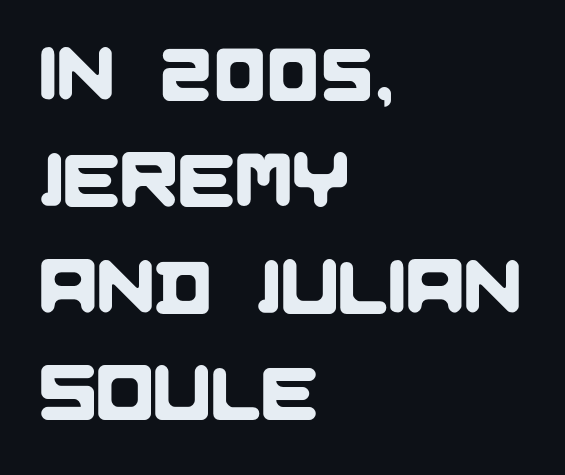
Q: Is the typeface a serif or a sans-serif typeface? A: Sans-serif.
Q: Is the text underlined? A: No.
Q: How is the paragraph aligned? A: Left-aligned.
Q: Is the spacing between letters normal or unusually wide? A: Normal.
Q: Is the spacing between lines tight, normal or loose? A: Normal.
Q: Width (condensed, normal, or wide)? A: Normal.
Q: Stroke contrast? A: Low.
Q: x-height? A: Large.
Q: Monospaced? A: No.
